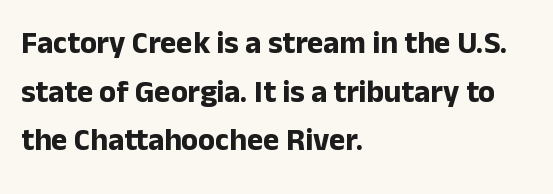
{"serif": "no", "italic": "no", "bold": "yes", "weight": "bold", "width": "normal", "stroke_contrast": "low", "x_height": "medium", "monospaced": "no", "underline": "no", "align": "left", "line_spacing": "normal", "line_spacing_ratio": 1.57, "letter_spacing": "normal", "letter_spacing_em": 0.0, "glyph_px": 31}
